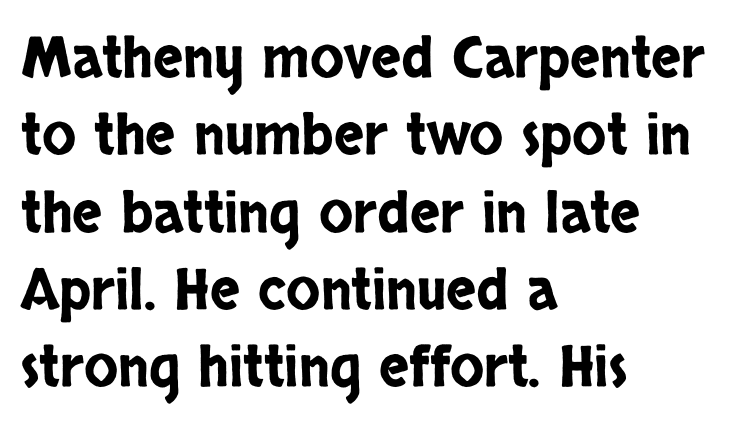
Varying glyph widths throughout — classic text-font behaviour. Descenders are the only things crossing below the line. Is this a sans? Yes — the strokes have no serifs. The letters sit at their default tracking, neither squeezed nor spread. In CSS terms this would be text-align: left.
